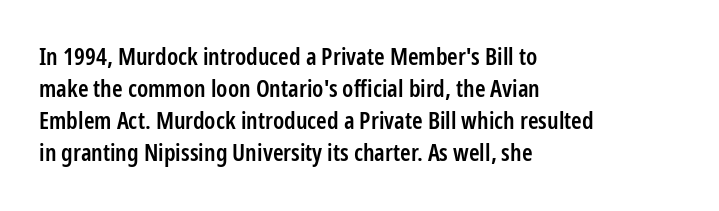
The image shows 24 px text type, upright; set left-aligned, normal line spacing (1.33x), normal letter spacing, not underlined.
